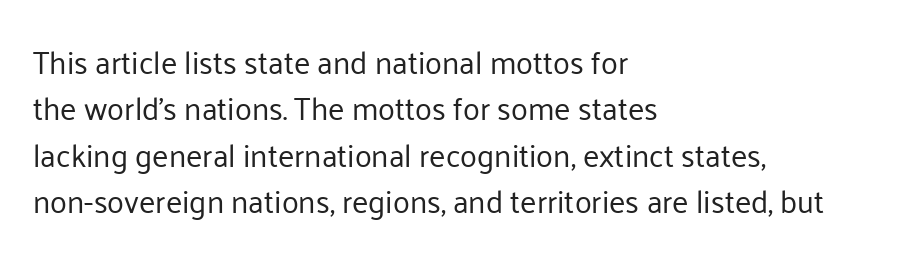
Characters remain perfectly vertical along every line. Default kerning and tracking; the words read as compact shapes. Vertically, the passage feels balanced, rows spaced as you'd expect. This sample uses a sans-serif face.
